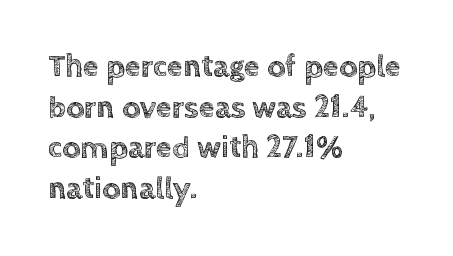
Q: Is the text italic (slanted)? A: No, it is upright.
Q: Is the text underlined? A: No.
Q: How is the paragraph aligned? A: Left-aligned.
Q: Is the spacing between letters normal or unusually wide? A: Normal.
Q: Is the spacing between lines tight, normal or loose? A: Normal.
Q: Width (condensed, normal, or wide)? A: Normal.
Q: x-height? A: Large.
Q: Monospaced? A: No.
